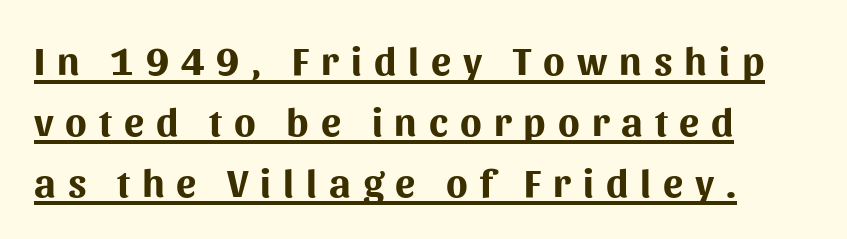
Q: Is the text bold? A: Yes.
Q: Is the text italic (slanted)? A: No, it is upright.
Q: Is the typeface a serif or a sans-serif typeface? A: Sans-serif.
Q: Is the text underlined? A: Yes.
Q: How is the paragraph aligned? A: Left-aligned.
Q: Is the spacing between letters normal or unusually wide? A: Unusually wide.
Q: Is the spacing between lines tight, normal or loose? A: Normal.
Q: Width (condensed, normal, or wide)? A: Normal.
Q: Stroke contrast? A: Medium.
Q: x-height? A: Medium.
Q: Monospaced? A: No.
